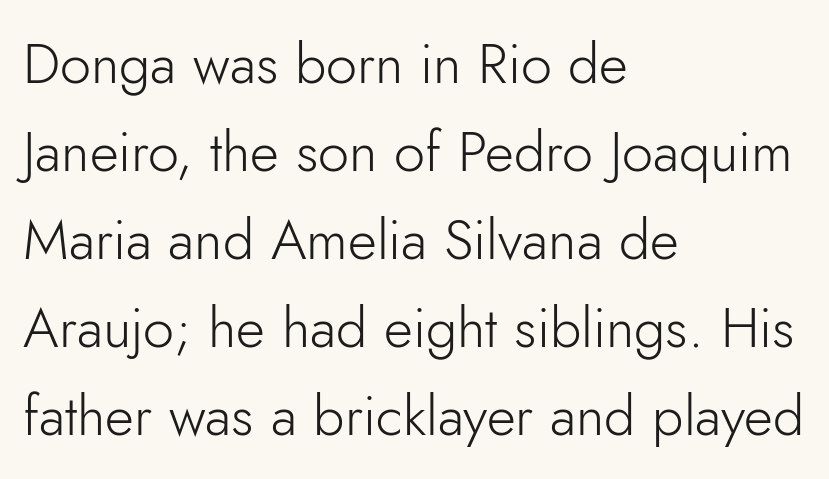
{"serif": "no", "italic": "no", "bold": "no", "weight": "light", "width": "normal", "stroke_contrast": "low", "x_height": "small", "monospaced": "no", "underline": "no", "align": "left", "line_spacing": "normal", "line_spacing_ratio": 1.57, "letter_spacing": "normal", "letter_spacing_em": 0.0, "glyph_px": 56}
